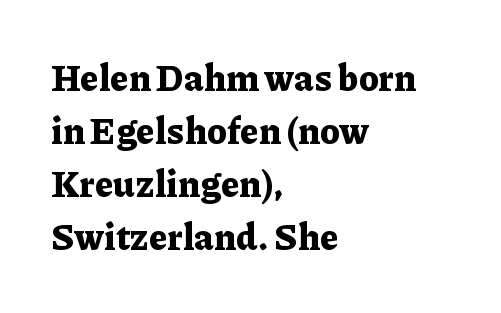
{"serif": "yes", "italic": "no", "bold": "yes", "weight": "bold", "width": "normal", "stroke_contrast": "low", "x_height": "medium", "monospaced": "no", "underline": "no", "align": "left", "line_spacing": "normal", "line_spacing_ratio": 1.47, "letter_spacing": "normal", "letter_spacing_em": 0.0, "glyph_px": 36}
